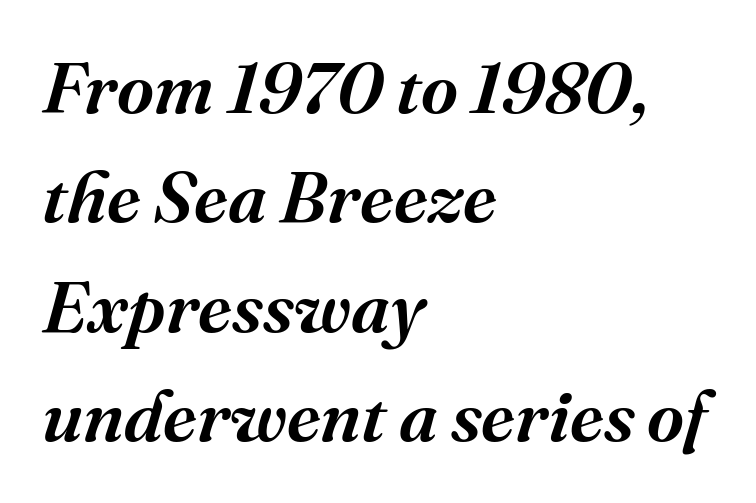
The image shows 72 px semibold serif type, italic (leaning right); set left-aligned, normal line spacing (1.52x), normal letter spacing, not underlined; medium stroke contrast and a medium x-height.
